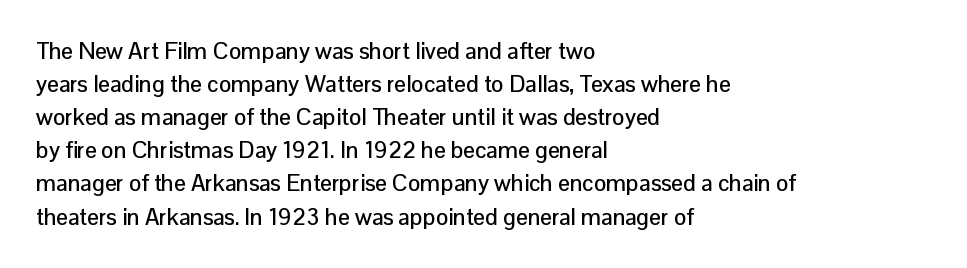
Q: Is the text italic (slanted)? A: No, it is upright.
Q: Is the text underlined? A: No.
Q: How is the paragraph aligned? A: Left-aligned.
Q: Is the spacing between letters normal or unusually wide? A: Normal.
Q: Is the spacing between lines tight, normal or loose? A: Normal.
